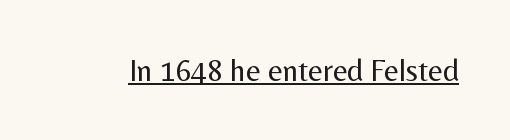
The image shows 31 px regular-weight sans-serif type, upright; set normal letter spacing, underlined; medium stroke contrast and a medium x-height.
